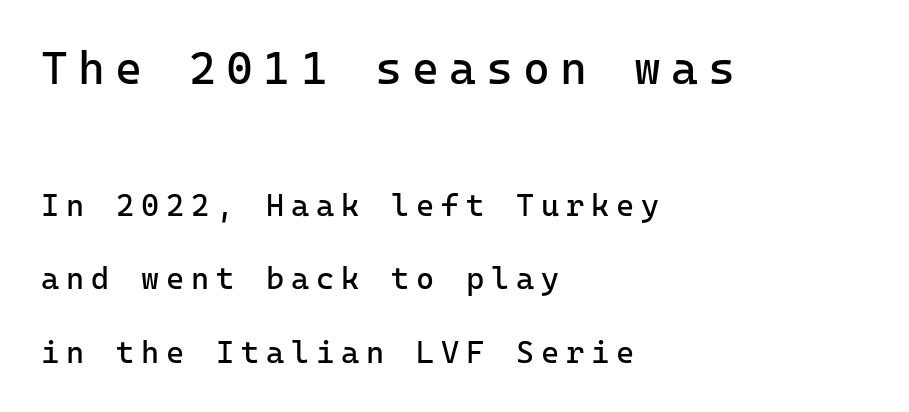
{"serif": "no", "italic": "no", "bold": "no", "weight": "regular", "width": "normal", "stroke_contrast": "low", "x_height": "medium", "monospaced": "yes", "underline": "no", "align": "left", "line_spacing": "loose", "line_spacing_ratio": 2.37, "letter_spacing": "wide", "letter_spacing_em": 0.22, "larger_block": "first", "size_ratio": 1.48, "glyph_px": 46}
